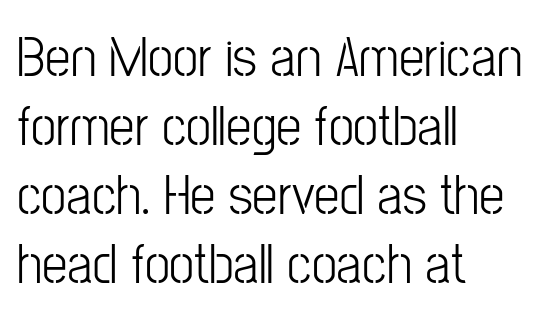
{"serif": "no", "italic": "no", "width": "condensed", "stroke_contrast": "low", "x_height": "medium", "monospaced": "no", "underline": "no", "align": "left", "line_spacing_ratio": 1.21, "letter_spacing": "normal", "letter_spacing_em": 0.0, "glyph_px": 57}
